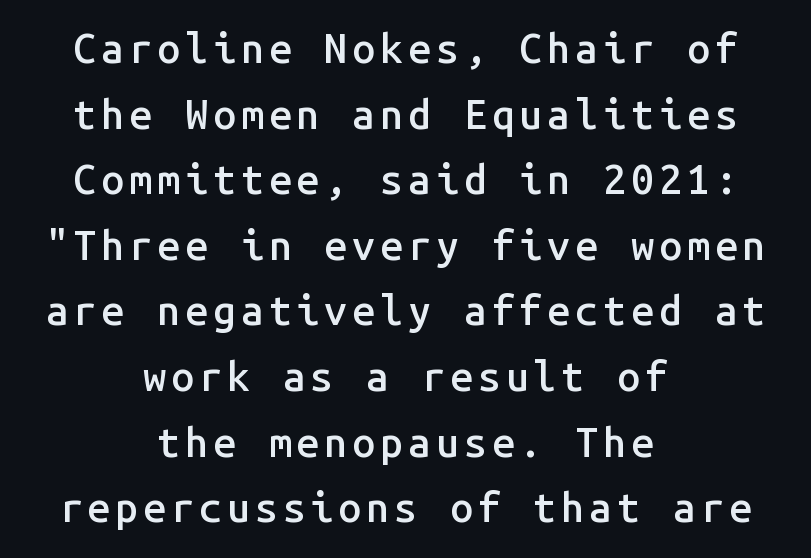
{"serif": "no", "italic": "no", "bold": "semi", "weight": "semibold", "width": "normal", "stroke_contrast": "low", "x_height": "medium", "monospaced": "yes", "underline": "no", "align": "center", "line_spacing": "normal", "line_spacing_ratio": 1.6, "glyph_px": 41}
